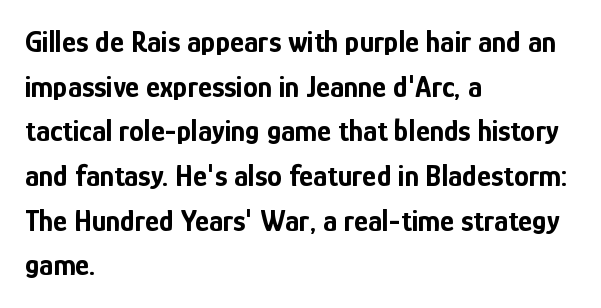
Type style note: lacks serifs. A typesetter would call this proportional, since set widths differ per character. Designer's note — italics off, roman on. Weight check: bold — yes, fully. This sample keeps an unexceptional amount of space between lines.
